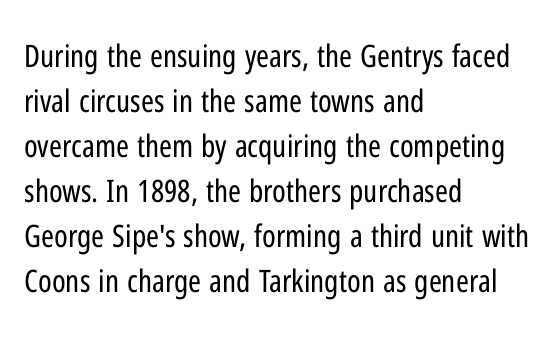
Weight: regular or lighter. Here the designer chose a conventional face with non-uniform glyph widths. The letters carry no serifs — their stems end cleanly without finishing strokes. There is no visible air inserted between adjacent glyphs.
